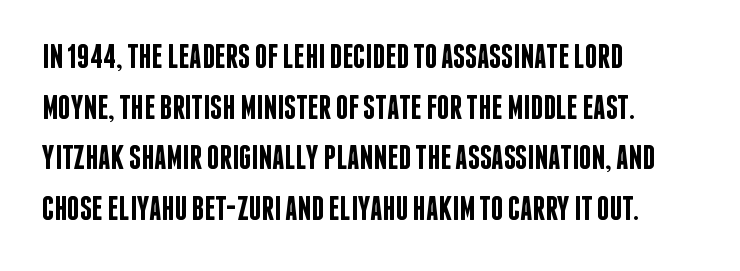
No extra tracking has been applied to these lines. Each new line begins a customary step beneath the previous one. The rendering shows plain stroke endings on the letterforms — a sans-serif design. Every character sits straight up, as roman type does. Clear beneath every line of the passage. A fair bit of extra ink — the face is semibold, not bold.
